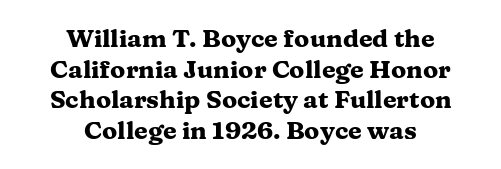
{"italic": "no", "bold": "yes", "underline": "no", "align": "center", "line_spacing_ratio": 1.23, "letter_spacing": "normal", "letter_spacing_em": 0.0, "glyph_px": 25}
